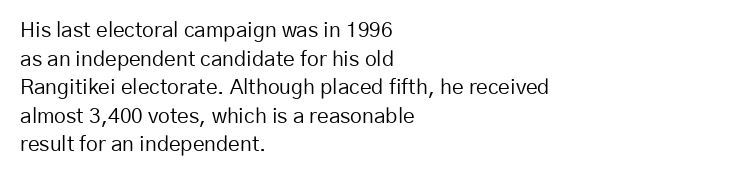
Q: Is the text bold? A: No.
Q: Is the text italic (slanted)? A: No, it is upright.
Q: Is the text underlined? A: No.
Q: How is the paragraph aligned? A: Left-aligned.
Q: Is the spacing between letters normal or unusually wide? A: Normal.
Q: Is the spacing between lines tight, normal or loose? A: Normal.
